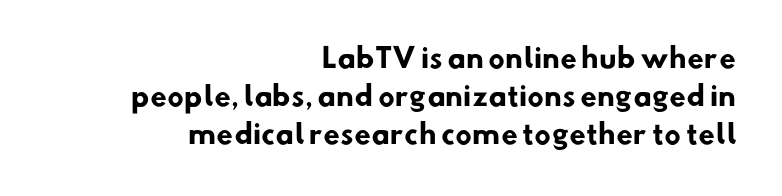
The image shows 27 px bold type; set right-aligned, normal line spacing (1.4x), normal letter spacing, not underlined.
